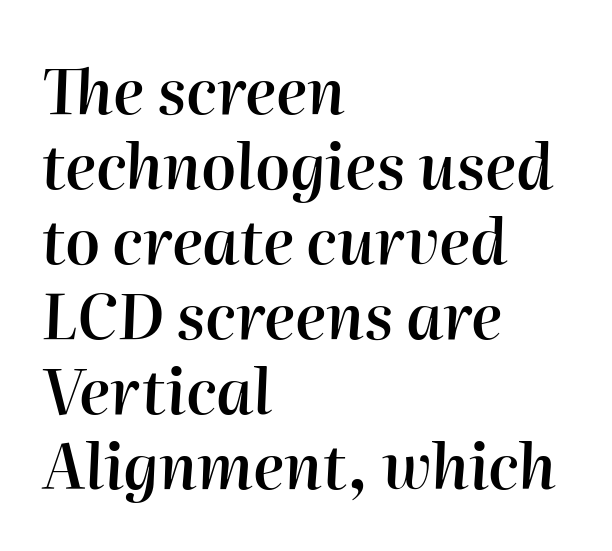
The image shows 62 px semibold type, italic (leaning right); set left-aligned, line spacing 1.21x, normal letter spacing, not underlined; high stroke contrast and a medium x-height.
